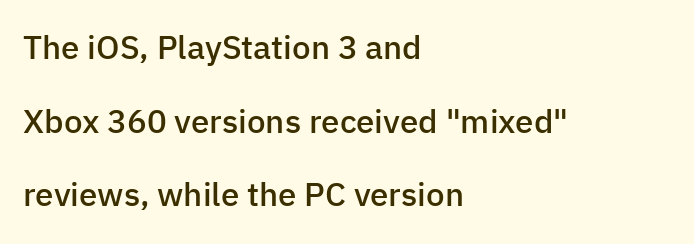
Q: Is the text bold? A: Semi-bold.
Q: Is the text italic (slanted)? A: No, it is upright.
Q: Is the typeface a serif or a sans-serif typeface? A: Sans-serif.
Q: Is the text underlined? A: No.
Q: How is the paragraph aligned? A: Left-aligned.
Q: Is the spacing between letters normal or unusually wide? A: Normal.
Q: Is the spacing between lines tight, normal or loose? A: Loose.
Q: Width (condensed, normal, or wide)? A: Normal.
Q: Stroke contrast? A: Low.
Q: x-height? A: Medium.
Q: Monospaced? A: No.
